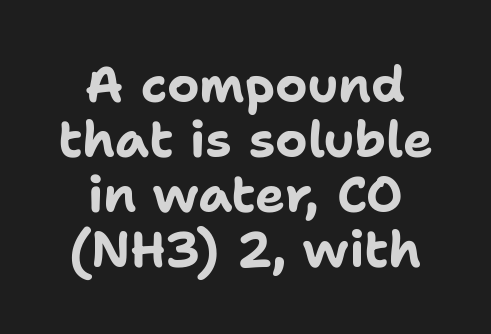
The image shows 50 px bold sans-serif type, upright; set centered, tight line spacing (1.1x), normal letter spacing, not underlined; low stroke contrast and a medium x-height.
